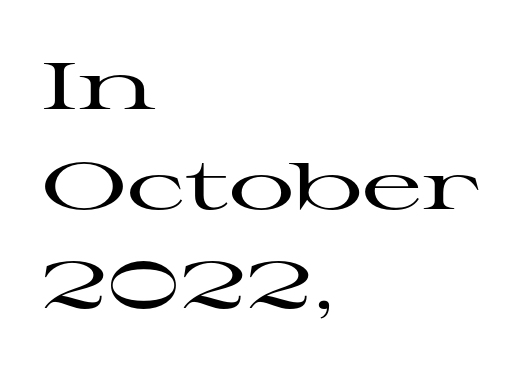
{"serif": "yes", "italic": "no", "width": "wide", "stroke_contrast": "high", "x_height": "medium", "monospaced": "no", "underline": "no", "align": "left", "line_spacing": "normal", "line_spacing_ratio": 1.51, "letter_spacing": "normal", "letter_spacing_em": 0.0, "glyph_px": 66}
